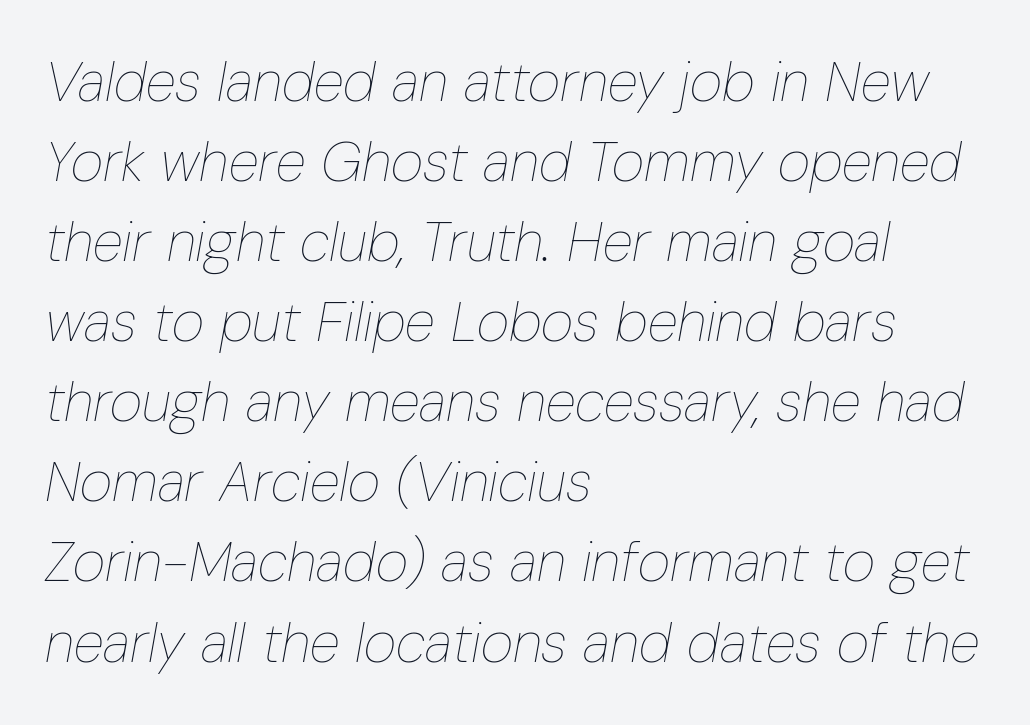
Q: Is the text bold? A: No.
Q: Is the text italic (slanted)? A: Yes, it leans right by about 10 degrees.
Q: Is the text underlined? A: No.
Q: How is the paragraph aligned? A: Left-aligned.
Q: Is the spacing between letters normal or unusually wide? A: Normal.
Q: Is the spacing between lines tight, normal or loose? A: Normal.
Q: Width (condensed, normal, or wide)? A: Condensed.
Q: Stroke contrast? A: Low.
Q: x-height? A: Medium.
Q: Monospaced? A: No.
